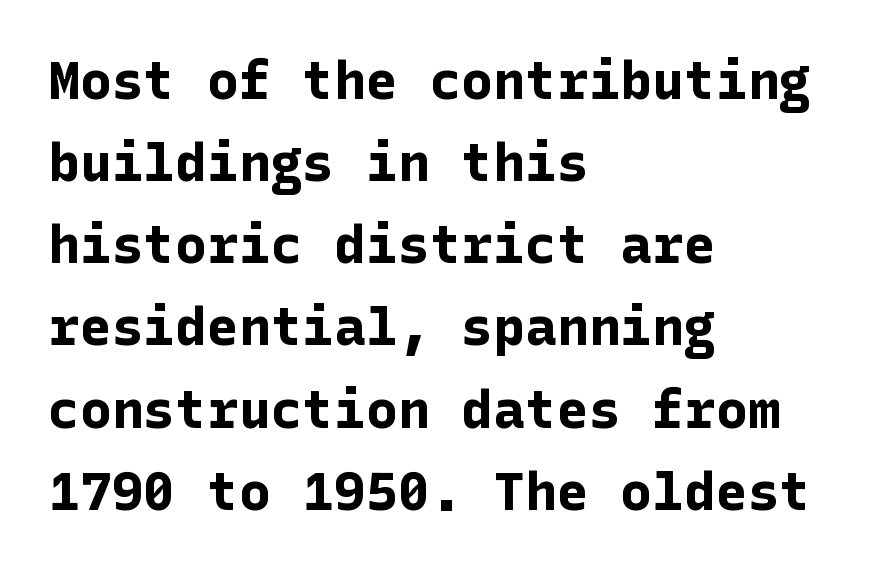
The image shows 53 px bold sans-serif type, upright; set left-aligned, normal line spacing (1.55x), normal letter spacing, not underlined; low stroke contrast and a medium x-height.
